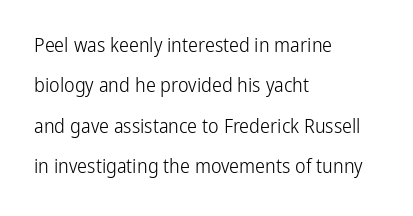
The image shows 20 px text type, upright; set left-aligned, loose line spacing (2.02x), normal letter spacing, not underlined.
